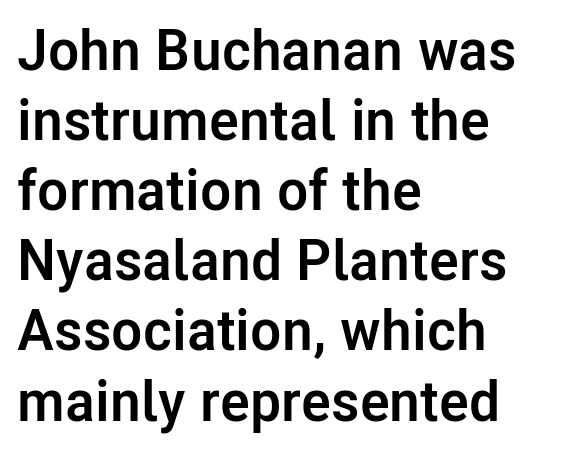
{"serif": "no", "italic": "no", "bold": "yes", "weight": "semibold", "width": "normal", "stroke_contrast": "low", "x_height": "medium", "monospaced": "no", "underline": "no", "align": "left", "line_spacing_ratio": 1.23, "letter_spacing": "normal", "letter_spacing_em": 0.0, "glyph_px": 57}
